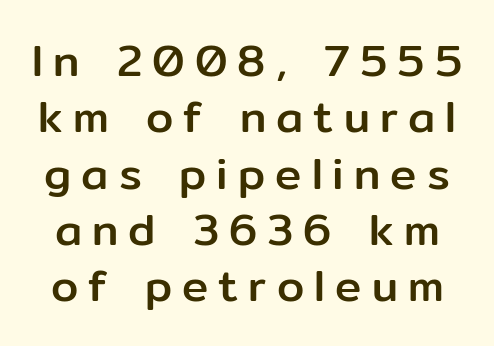
{"serif": "no", "italic": "no", "width": "normal", "stroke_contrast": "low", "x_height": "medium", "monospaced": "no", "underline": "no", "line_spacing": "normal", "line_spacing_ratio": 1.28, "letter_spacing": "wide", "letter_spacing_em": 0.23, "glyph_px": 44}
